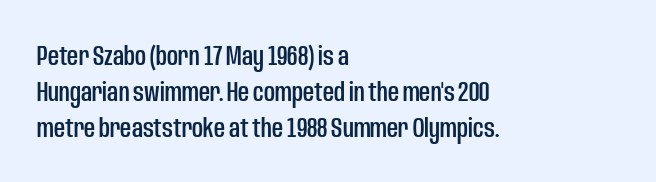
{"italic": "no", "underline": "no", "align": "left", "line_spacing": "normal", "line_spacing_ratio": 1.33, "letter_spacing": "normal", "letter_spacing_em": 0.0, "glyph_px": 27}
